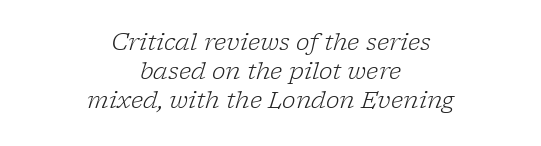
The image shows 23 px text type, italic (leaning right); set centered, normal line spacing (1.26x), normal letter spacing, not underlined.
